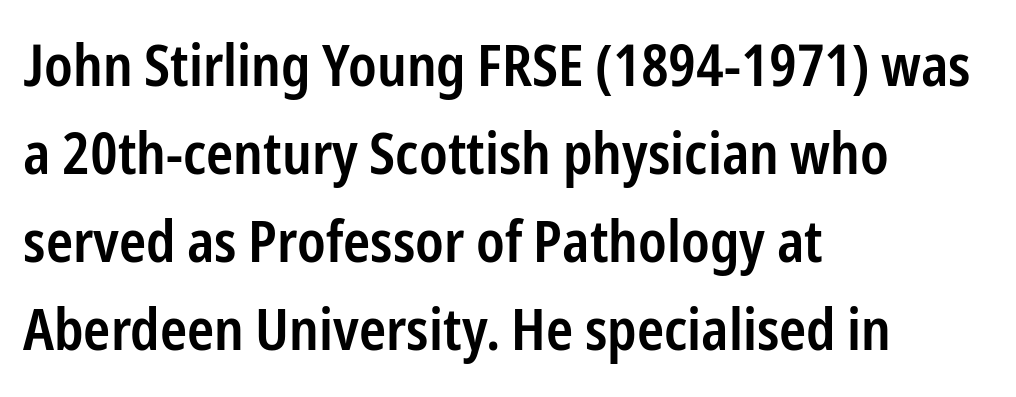
Q: Is the text bold? A: Semi-bold.
Q: Is the text italic (slanted)? A: No, it is upright.
Q: Is the typeface a serif or a sans-serif typeface? A: Sans-serif.
Q: Is the text underlined? A: No.
Q: How is the paragraph aligned? A: Left-aligned.
Q: Is the spacing between letters normal or unusually wide? A: Normal.
Q: Is the spacing between lines tight, normal or loose? A: Normal.
Q: Width (condensed, normal, or wide)? A: Condensed.
Q: Stroke contrast? A: Low.
Q: x-height? A: Medium.
Q: Monospaced? A: No.
